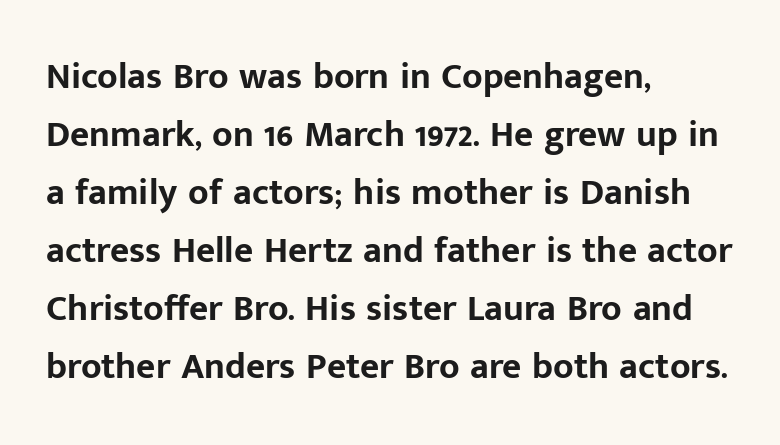
{"serif": "no", "italic": "no", "bold": "yes", "weight": "bold", "width": "normal", "stroke_contrast": "low", "x_height": "medium", "monospaced": "no", "underline": "no", "align": "left", "line_spacing": "normal", "line_spacing_ratio": 1.57, "letter_spacing": "normal", "letter_spacing_em": 0.0, "glyph_px": 37}
